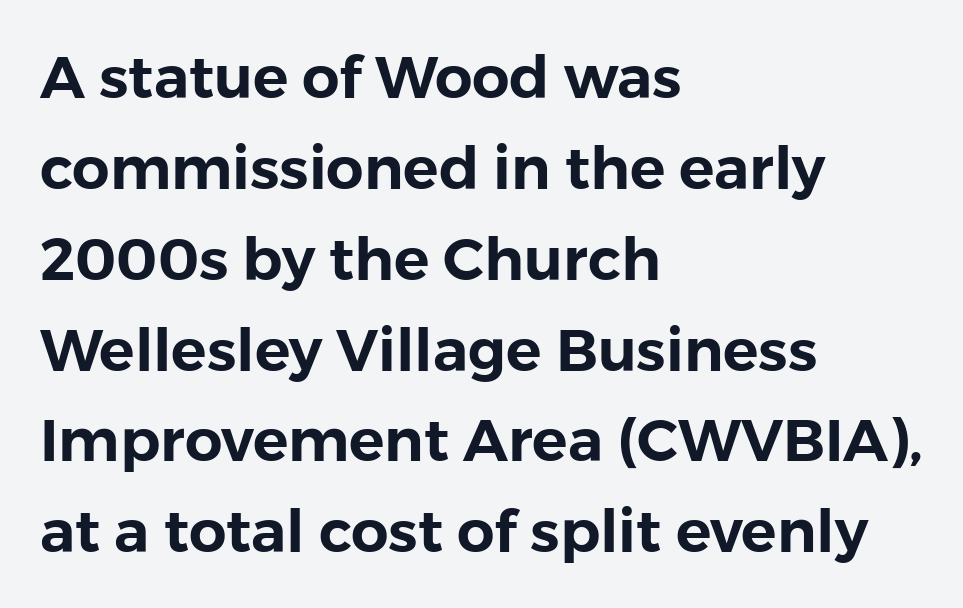
The image shows 59 px sans-serif type, upright; set left-aligned, normal line spacing (1.54x), normal letter spacing, not underlined; low stroke contrast and a medium x-height.
